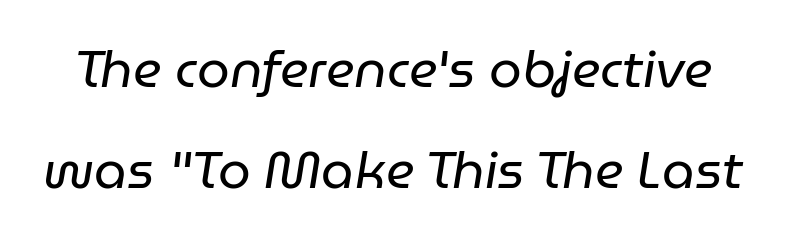
{"italic": "yes", "lean": "right", "slant_degrees": 9, "bold": "no", "weight": "regular", "width": "normal", "stroke_contrast": "low", "x_height": "medium", "monospaced": "no", "underline": "no", "line_spacing": "loose", "line_spacing_ratio": 1.95, "letter_spacing": "normal", "letter_spacing_em": 0.0, "glyph_px": 52}
